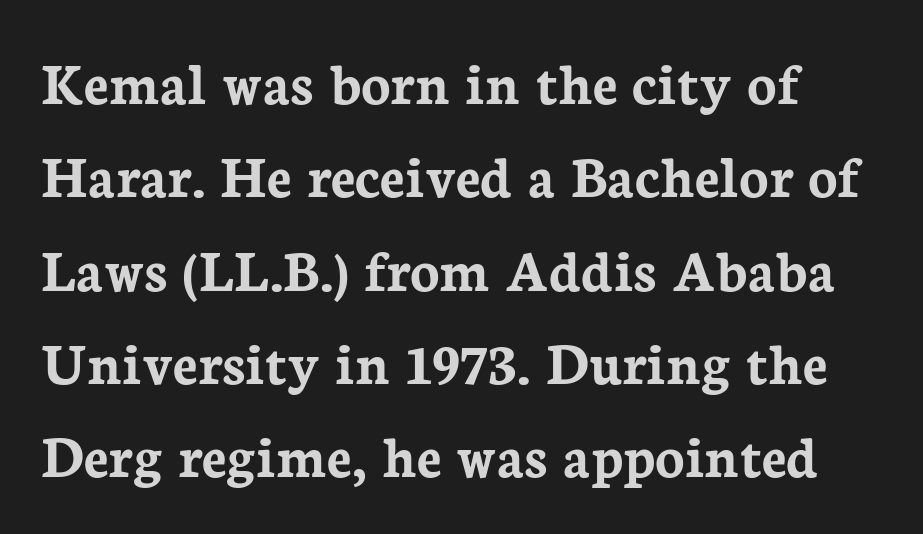
The image shows 61 px semibold serif type, upright; set normal line spacing (1.53x), normal letter spacing, not underlined; low stroke contrast and a medium x-height.
